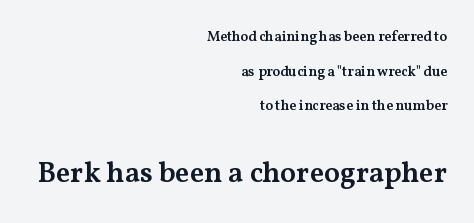
Q: Is the text bold? A: Semi-bold.
Q: Is the text italic (slanted)? A: No, it is upright.
Q: Is the typeface a serif or a sans-serif typeface? A: Serif.
Q: Is the text underlined? A: No.
Q: How is the paragraph aligned? A: Right-aligned.
Q: Is the spacing between letters normal or unusually wide? A: Normal.
Q: Is the spacing between lines tight, normal or loose? A: Loose.
Q: Which block of text is set in a larger size, the first (top) or the second (bottom)? A: The second (bottom) one.
Q: Width (condensed, normal, or wide)? A: Wide.
Q: Stroke contrast? A: Medium.
Q: x-height? A: Medium.
Q: Monospaced? A: No.
